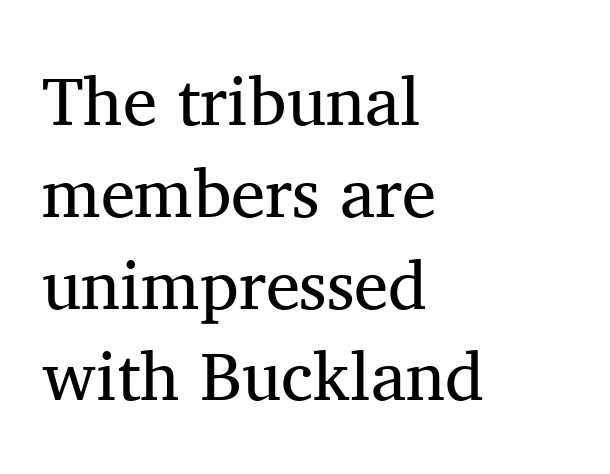
{"serif": "yes", "italic": "no", "bold": "no", "weight": "regular", "width": "normal", "stroke_contrast": "medium", "x_height": "medium", "monospaced": "no", "underline": "no", "align": "left", "line_spacing": "normal", "line_spacing_ratio": 1.33, "letter_spacing": "normal", "letter_spacing_em": 0.0, "glyph_px": 69}
